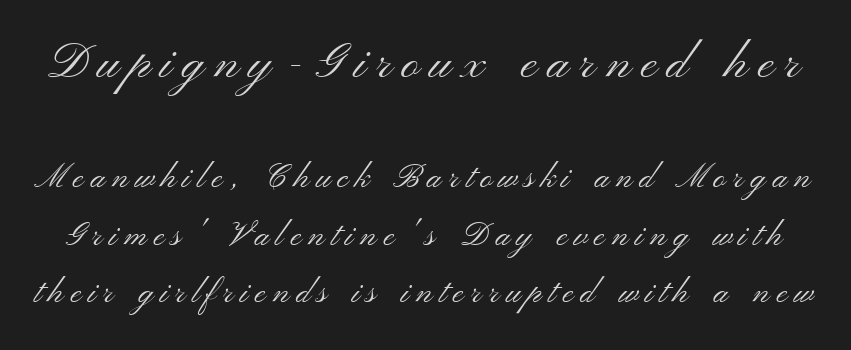
The image shows 49 px light, wide sans-serif type; set line spacing 1.74x, unusually wide letter spacing (+0.21 em), not underlined; the first (top) block is 1.48x larger; medium stroke contrast and a small x-height.
